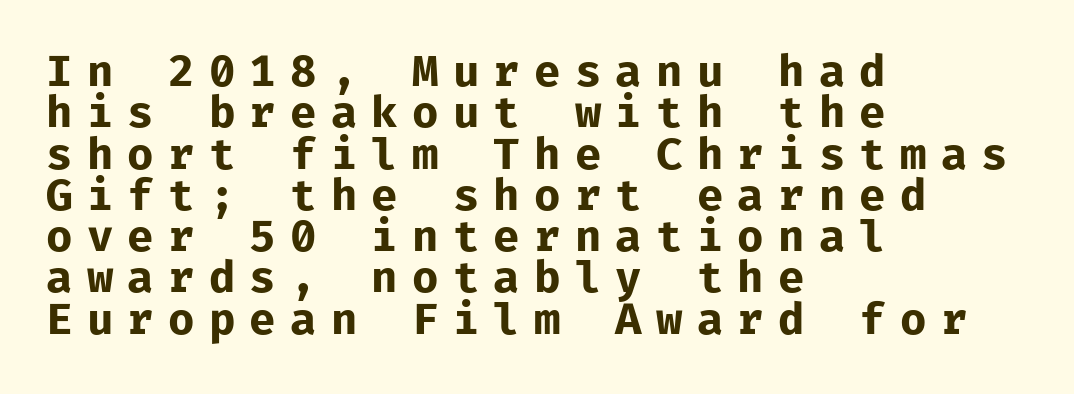
The image shows 43 px bold sans-serif type, upright; set left-aligned, tight line spacing (0.96x), unusually wide letter spacing (+0.33 em), not underlined; low stroke contrast and a medium x-height.
